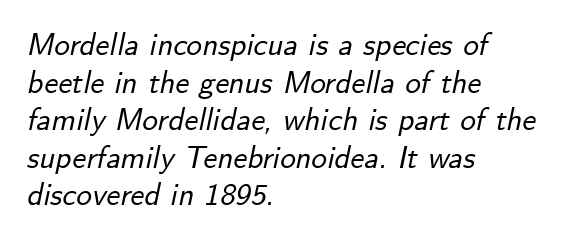
{"italic": "yes", "lean": "right", "slant_degrees": 12, "width": "normal", "stroke_contrast": "low", "x_height": "small", "monospaced": "no", "underline": "no", "align": "left", "line_spacing_ratio": 1.21, "letter_spacing": "normal", "letter_spacing_em": 0.0, "glyph_px": 31}
